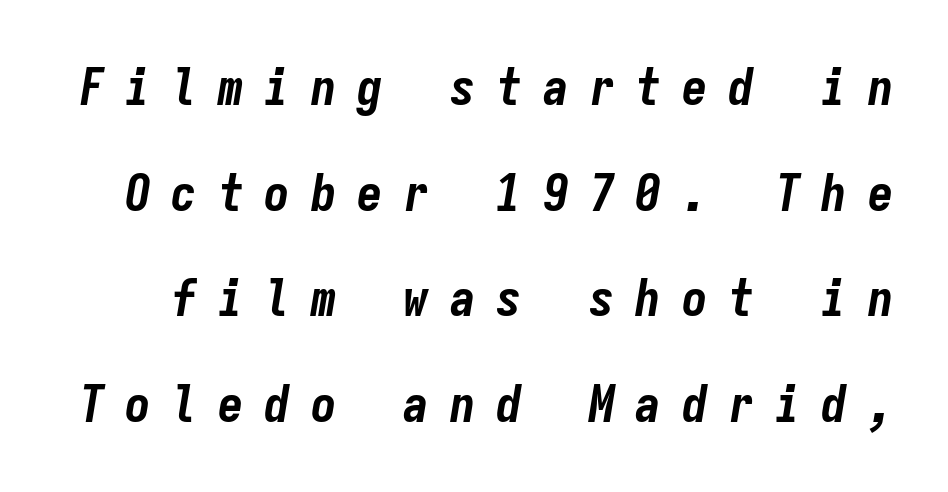
Q: Is the text bold? A: Yes.
Q: Is the text italic (slanted)? A: Yes, it leans right by about 9 degrees.
Q: Is the text underlined? A: No.
Q: Is the spacing between letters normal or unusually wide? A: Unusually wide.
Q: Is the spacing between lines tight, normal or loose? A: Loose.
Q: Width (condensed, normal, or wide)? A: Condensed.
Q: Stroke contrast? A: Low.
Q: x-height? A: Medium.
Q: Monospaced? A: Yes.
